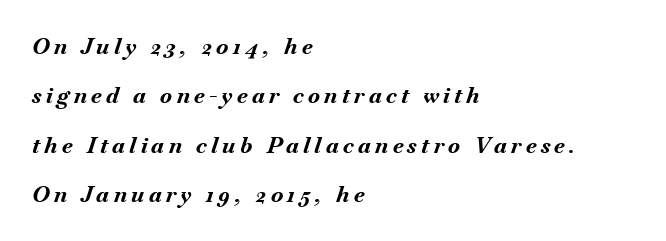
The image shows 22 px bold type, italic (leaning right); set left-aligned, loose line spacing (2.24x), unusually wide letter spacing (+0.2 em), not underlined.
